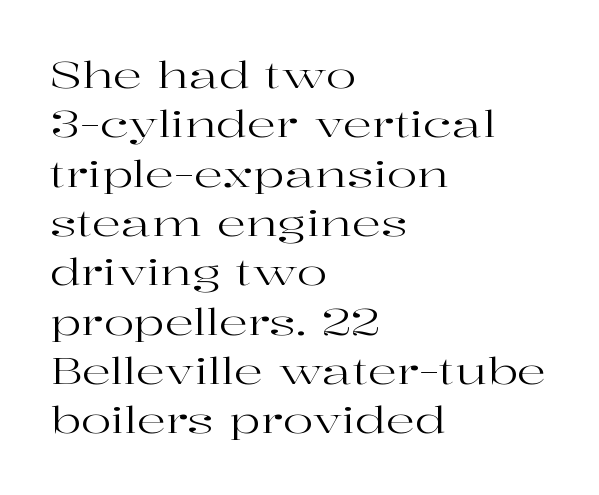
Q: Is the text bold? A: No.
Q: Is the text italic (slanted)? A: No, it is upright.
Q: Is the typeface a serif or a sans-serif typeface? A: Serif.
Q: Is the text underlined? A: No.
Q: How is the paragraph aligned? A: Left-aligned.
Q: Is the spacing between letters normal or unusually wide? A: Normal.
Q: Is the spacing between lines tight, normal or loose? A: Normal.
Q: Width (condensed, normal, or wide)? A: Wide.
Q: Stroke contrast? A: High.
Q: x-height? A: Medium.
Q: Monospaced? A: No.
